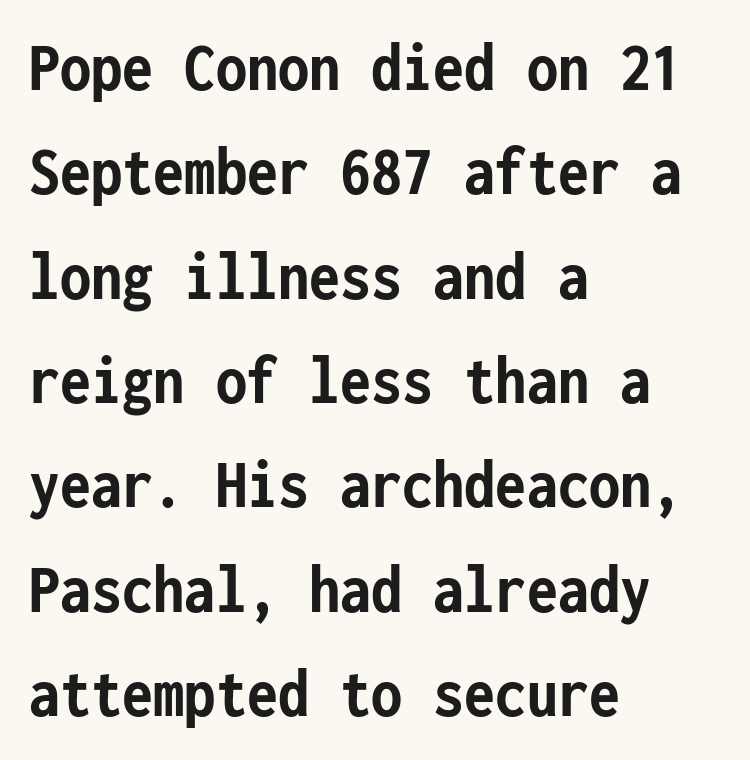
The image shows 71 px semibold, condensed sans-serif type, upright, monospaced; set left-aligned, normal line spacing (1.47x), normal letter spacing, not underlined; low stroke contrast and a medium x-height.
